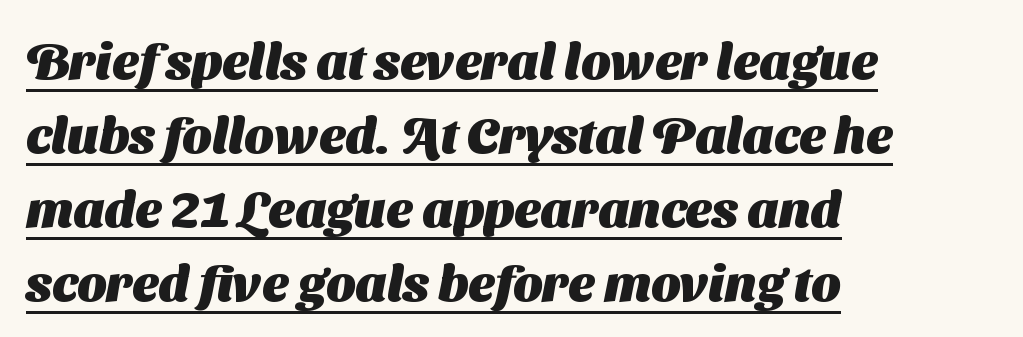
{"serif": "no", "bold": "yes", "weight": "heavy", "width": "normal", "stroke_contrast": "medium", "x_height": "medium", "monospaced": "no", "underline": "yes", "align": "left", "line_spacing": "normal", "line_spacing_ratio": 1.45, "letter_spacing": "normal", "letter_spacing_em": 0.0, "glyph_px": 51}
